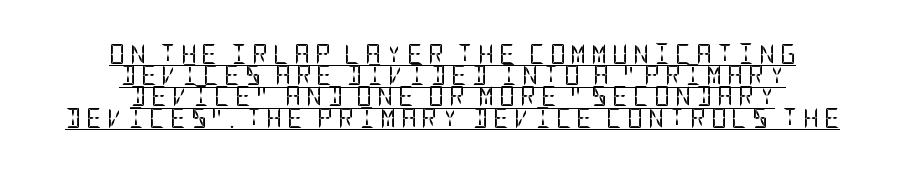
{"italic": "no", "bold": "no", "underline": "yes", "align": "center", "line_spacing": "tight", "line_spacing_ratio": 1.06, "letter_spacing": "wide", "letter_spacing_em": 0.23, "glyph_px": 20}
